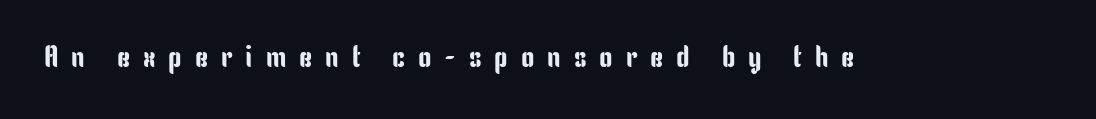
{"serif": "no", "italic": "no", "width": "condensed", "stroke_contrast": "low", "x_height": "medium", "monospaced": "no", "underline": "no", "letter_spacing": "wide", "letter_spacing_em": 0.43, "glyph_px": 30}
